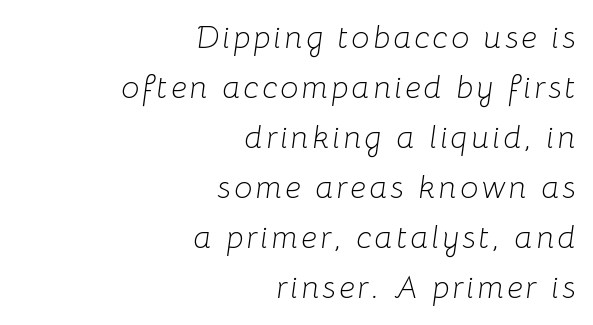
The image shows 32 px light type, italic (leaning right); set right-aligned, normal line spacing (1.56x), not underlined; low stroke contrast and a medium x-height.
